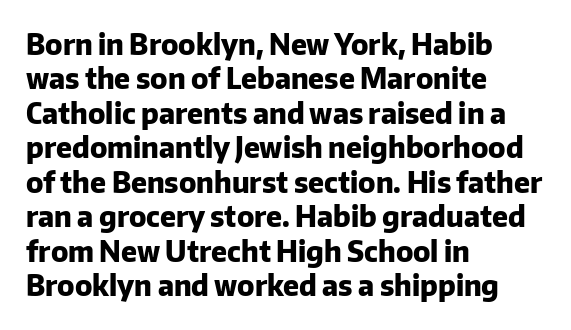
Q: Is the text bold? A: Yes.
Q: Is the text italic (slanted)? A: No, it is upright.
Q: Is the typeface a serif or a sans-serif typeface? A: Sans-serif.
Q: Is the text underlined? A: No.
Q: How is the paragraph aligned? A: Left-aligned.
Q: Is the spacing between letters normal or unusually wide? A: Normal.
Q: Width (condensed, normal, or wide)? A: Normal.
Q: Stroke contrast? A: Low.
Q: x-height? A: Medium.
Q: Monospaced? A: No.
